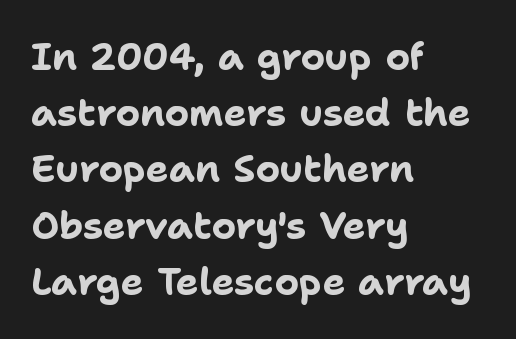
Q: Is the text bold? A: Yes.
Q: Is the text italic (slanted)? A: No, it is upright.
Q: Is the typeface a serif or a sans-serif typeface? A: Sans-serif.
Q: Is the text underlined? A: No.
Q: How is the paragraph aligned? A: Left-aligned.
Q: Is the spacing between letters normal or unusually wide? A: Normal.
Q: Is the spacing between lines tight, normal or loose? A: Normal.
Q: Width (condensed, normal, or wide)? A: Normal.
Q: Stroke contrast? A: Low.
Q: x-height? A: Medium.
Q: Monospaced? A: No.
